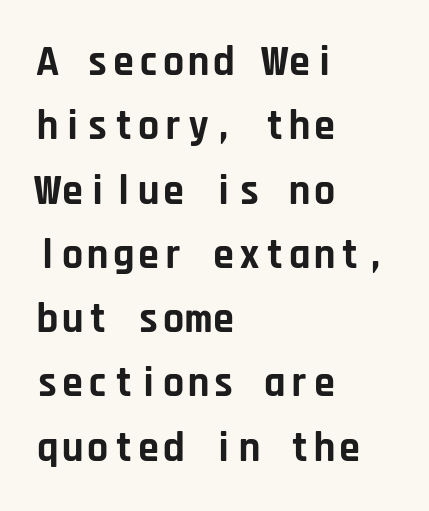
The image shows 42 px bold sans-serif type, upright, monospaced; set left-aligned, normal line spacing (1.53x), normal letter spacing, not underlined; low stroke contrast and a large x-height.
